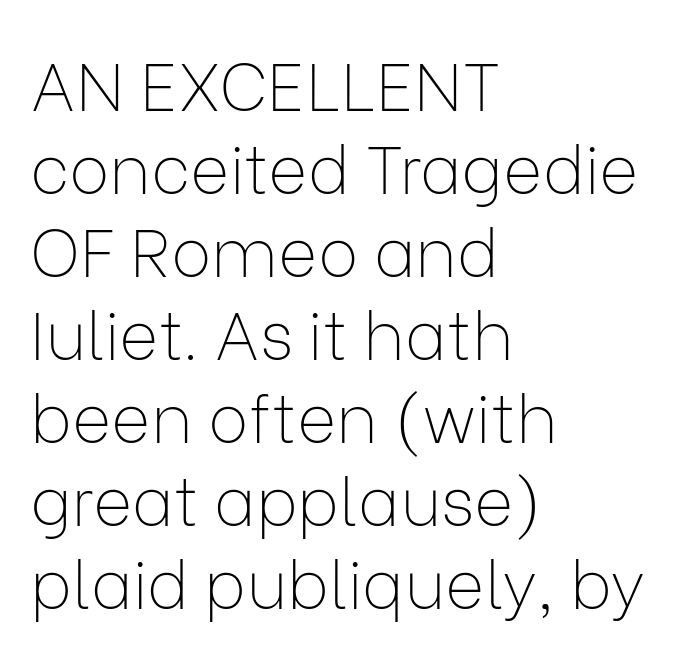
Q: Is the text bold? A: No.
Q: Is the text italic (slanted)? A: No, it is upright.
Q: Is the typeface a serif or a sans-serif typeface? A: Sans-serif.
Q: Is the text underlined? A: No.
Q: How is the paragraph aligned? A: Left-aligned.
Q: Is the spacing between letters normal or unusually wide? A: Normal.
Q: Width (condensed, normal, or wide)? A: Normal.
Q: Stroke contrast? A: Low.
Q: x-height? A: Medium.
Q: Monospaced? A: No.
